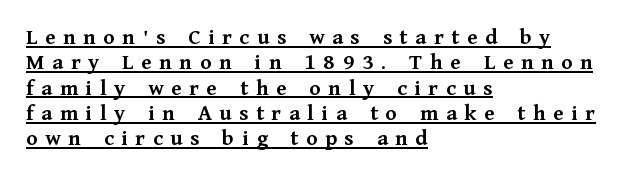
Q: Is the text bold? A: Yes.
Q: Is the text italic (slanted)? A: No, it is upright.
Q: Is the text underlined? A: Yes.
Q: How is the paragraph aligned? A: Left-aligned.
Q: Is the spacing between letters normal or unusually wide? A: Unusually wide.
Q: Is the spacing between lines tight, normal or loose? A: Tight.
